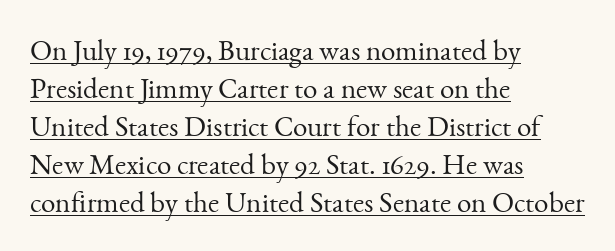
{"serif": "yes", "italic": "no", "bold": "no", "weight": "light", "width": "normal", "stroke_contrast": "medium", "x_height": "small", "monospaced": "no", "underline": "yes", "align": "left", "line_spacing": "normal", "line_spacing_ratio": 1.31, "letter_spacing": "normal", "letter_spacing_em": 0.0, "glyph_px": 29}
